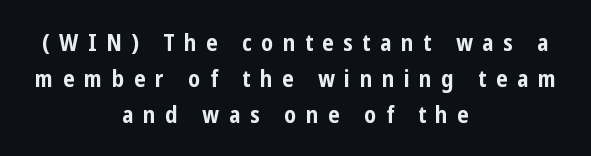
{"italic": "no", "bold": "yes", "underline": "no", "align": "center", "line_spacing": "normal", "line_spacing_ratio": 1.56, "letter_spacing": "wide", "letter_spacing_em": 0.41, "glyph_px": 23}
